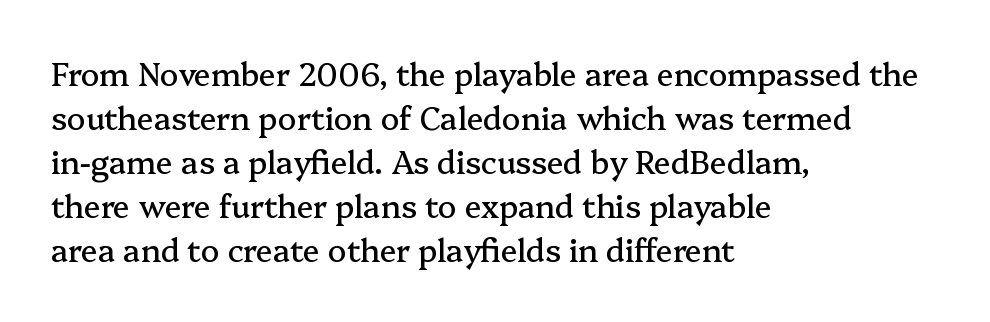
The image shows 31 px serif type, upright; set left-aligned, normal line spacing (1.42x), normal letter spacing, not underlined; medium stroke contrast and a medium x-height.
